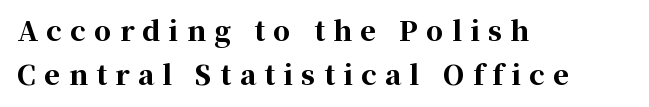
{"italic": "no", "bold": "yes", "underline": "no", "align": "left", "line_spacing": "normal", "line_spacing_ratio": 1.63, "letter_spacing": "wide", "letter_spacing_em": 0.31, "glyph_px": 27}
